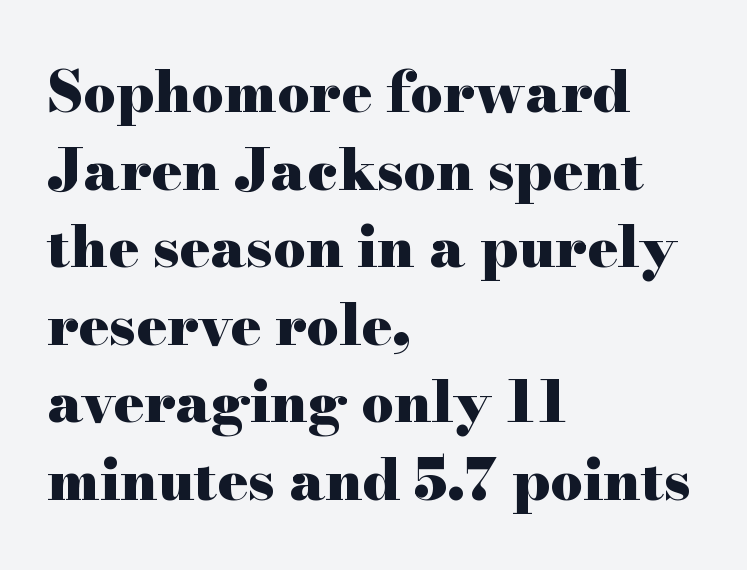
As a designer I'd log this as weight 700, bold. The type is set solid horizontally, with unmodified tracking. Italic: no, the glyphs are upright roman. Reading down the column, the eye jumps a familiar distance to each next line. Note the varied advance widths — an 'i' is clearly narrower than an 'm'. Underlining? Definitely not there.
